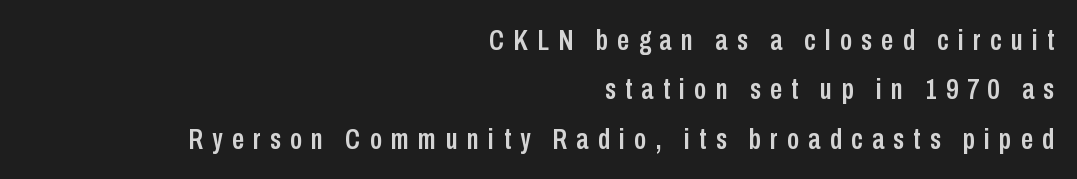
Q: Is the text italic (slanted)? A: No, it is upright.
Q: Is the typeface a serif or a sans-serif typeface? A: Sans-serif.
Q: Is the text underlined? A: No.
Q: How is the paragraph aligned? A: Right-aligned.
Q: Is the spacing between letters normal or unusually wide? A: Unusually wide.
Q: Is the spacing between lines tight, normal or loose? A: Normal.
Q: Width (condensed, normal, or wide)? A: Condensed.
Q: Stroke contrast? A: Low.
Q: x-height? A: Medium.
Q: Monospaced? A: No.
